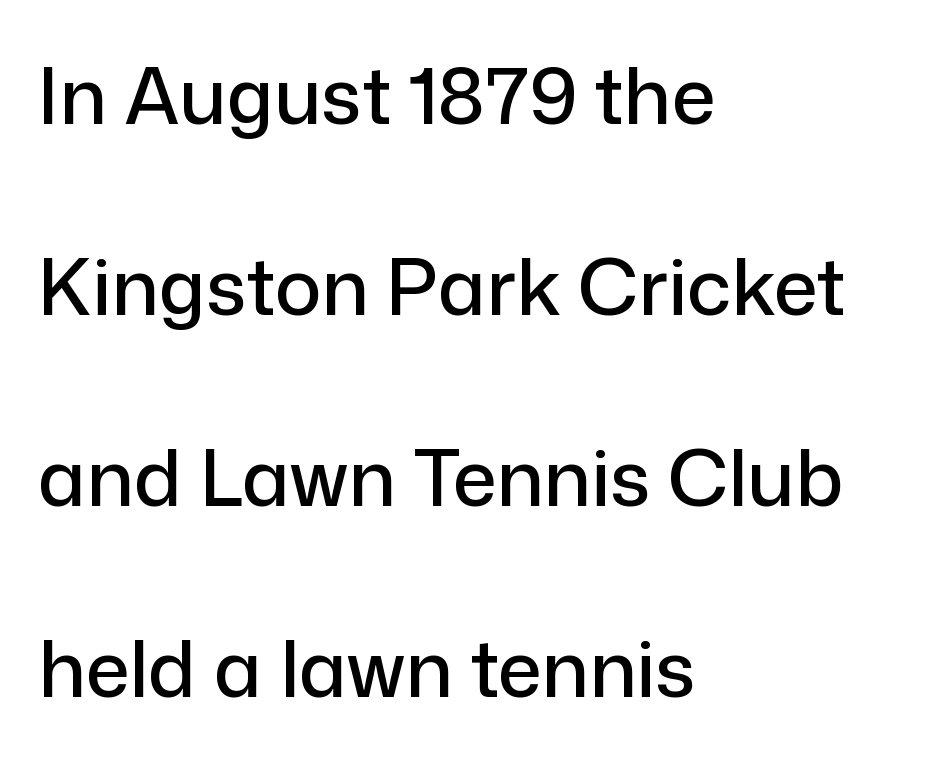
The lettering stays uniformly vertical, giving the passage a roman look. Is this a fixed-width face? No — the glyphs have proportional, varying widths. There is no visible air inserted between adjacent glyphs. Clear beneath every line of the passage. Layout note: lines flush left. Does the type have serifs? No, each stem ends abruptly.
